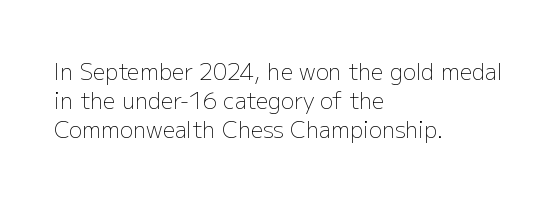
The image shows 22 px text type, upright; set left-aligned, normal line spacing (1.32x), normal letter spacing, not underlined.
